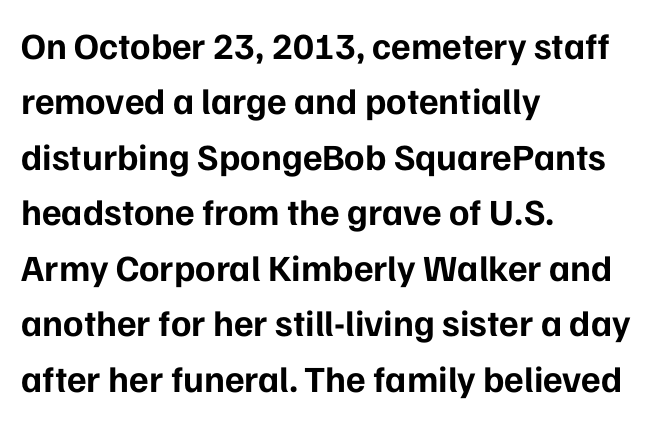
The type sits square on the baseline with zero lean. Here the designer chose a conventional face with non-uniform glyph widths. A student would call this left alignment; a typographer would say flush left, rag right. Each letter's strokes conclude bluntly, with no projecting serifs.
